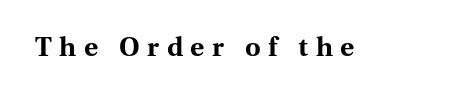
{"italic": "no", "bold": "yes", "underline": "no", "letter_spacing": "wide", "letter_spacing_em": 0.28, "glyph_px": 27}
